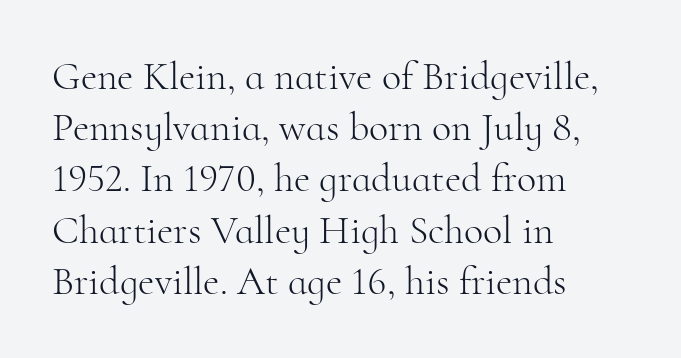
{"serif": "yes", "italic": "no", "bold": "no", "weight": "light", "width": "normal", "stroke_contrast": "high", "x_height": "small", "monospaced": "no", "underline": "no", "align": "left", "line_spacing": "normal", "line_spacing_ratio": 1.28, "letter_spacing": "normal", "letter_spacing_em": 0.0, "glyph_px": 40}
